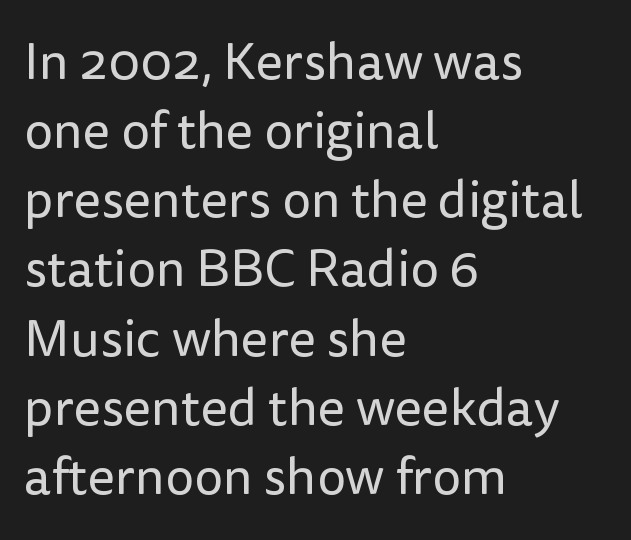
{"serif": "no", "italic": "no", "bold": "no", "weight": "regular", "width": "normal", "stroke_contrast": "low", "x_height": "medium", "monospaced": "no", "underline": "no", "align": "left", "line_spacing": "normal", "line_spacing_ratio": 1.33, "letter_spacing": "normal", "letter_spacing_em": 0.0, "glyph_px": 52}
